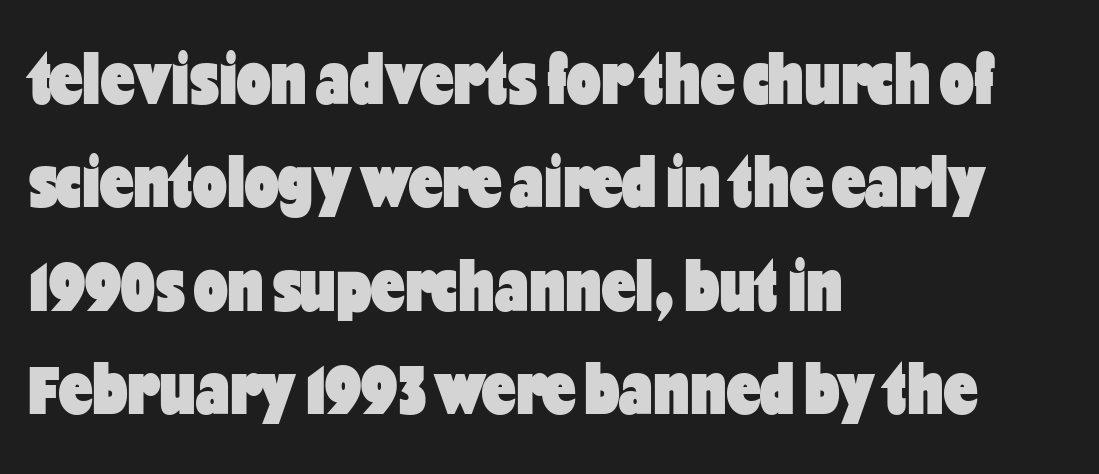
Q: Is the text bold? A: Yes.
Q: Is the text italic (slanted)? A: No, it is upright.
Q: Is the typeface a serif or a sans-serif typeface? A: Sans-serif.
Q: Is the text underlined? A: No.
Q: How is the paragraph aligned? A: Left-aligned.
Q: Is the spacing between letters normal or unusually wide? A: Normal.
Q: Is the spacing between lines tight, normal or loose? A: Normal.
Q: Width (condensed, normal, or wide)? A: Condensed.
Q: Stroke contrast? A: Low.
Q: x-height? A: Medium.
Q: Monospaced? A: No.
